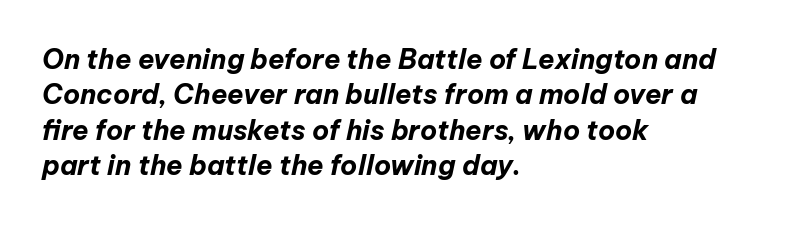
The image shows 27 px bold type, italic (leaning right); set left-aligned, normal line spacing (1.31x), normal letter spacing, not underlined.
